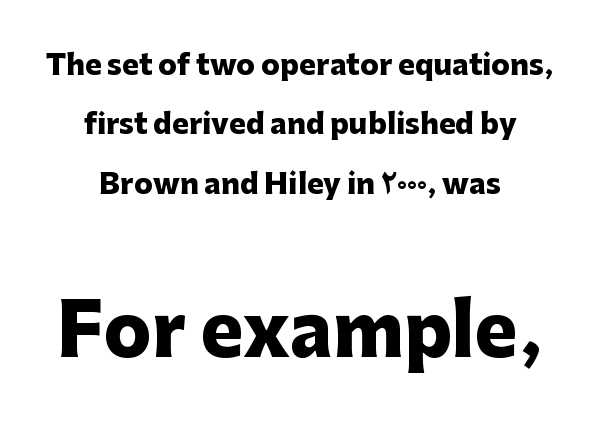
Q: Is the text bold? A: Yes.
Q: Is the text italic (slanted)? A: No, it is upright.
Q: Is the typeface a serif or a sans-serif typeface? A: Sans-serif.
Q: Is the text underlined? A: No.
Q: How is the paragraph aligned? A: Centered.
Q: Is the spacing between letters normal or unusually wide? A: Normal.
Q: Is the spacing between lines tight, normal or loose? A: Loose.
Q: Which block of text is set in a larger size, the first (top) or the second (bottom)? A: The second (bottom) one.
Q: Width (condensed, normal, or wide)? A: Normal.
Q: Stroke contrast? A: Low.
Q: x-height? A: Medium.
Q: Monospaced? A: No.
